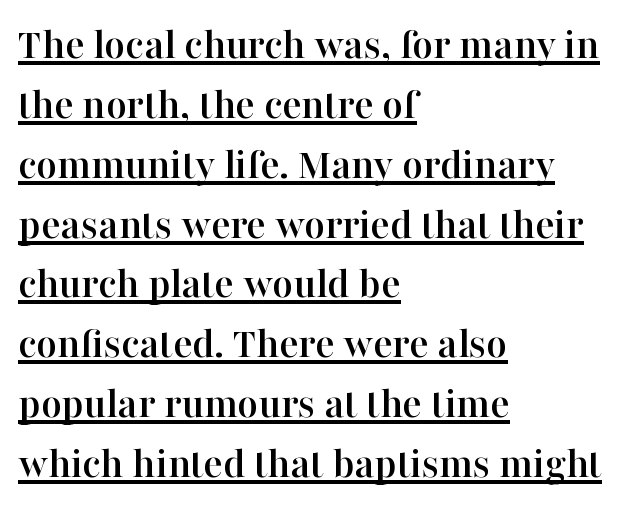
Q: Is the text italic (slanted)? A: No, it is upright.
Q: Is the typeface a serif or a sans-serif typeface? A: Serif.
Q: Is the text underlined? A: Yes.
Q: How is the paragraph aligned? A: Left-aligned.
Q: Is the spacing between letters normal or unusually wide? A: Normal.
Q: Is the spacing between lines tight, normal or loose? A: Normal.
Q: Width (condensed, normal, or wide)? A: Normal.
Q: Stroke contrast? A: High.
Q: x-height? A: Medium.
Q: Monospaced? A: No.
